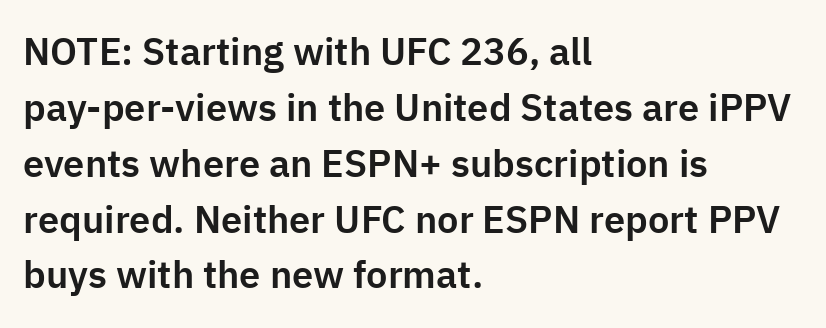
The image shows 38 px sans-serif type, upright; set left-aligned, normal line spacing (1.47x), normal letter spacing, not underlined; low stroke contrast and a medium x-height.
